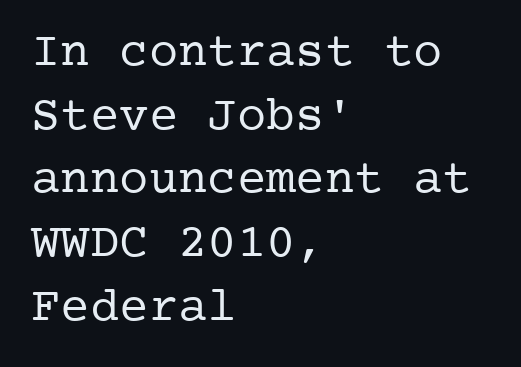
The image shows 49 px regular-weight serif type, upright; set left-aligned, normal line spacing (1.3x), normal letter spacing, not underlined; low stroke contrast and a medium x-height.
